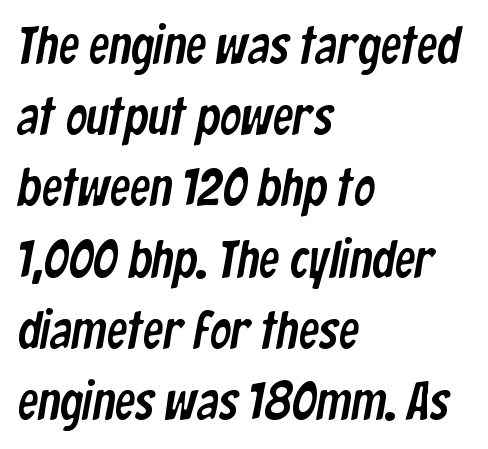
The passage is arranged the way most books set body copy — flush left. Nobody drew a line under any word here. Quick note: interline space is typical. The gaps between neighbouring characters are ordinary and unremarkable.
